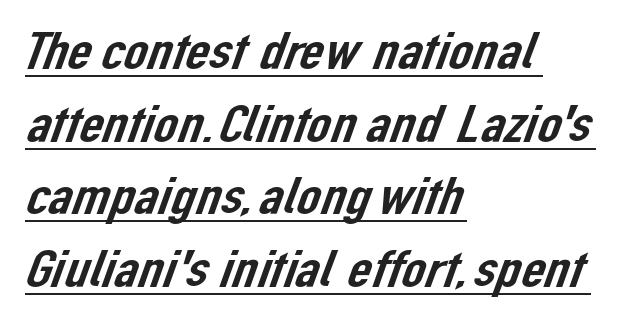
{"serif": "no", "width": "normal", "stroke_contrast": "low", "x_height": "medium", "monospaced": "no", "underline": "yes", "align": "left", "line_spacing": "normal", "line_spacing_ratio": 1.37, "letter_spacing": "normal", "letter_spacing_em": 0.0, "glyph_px": 53}
